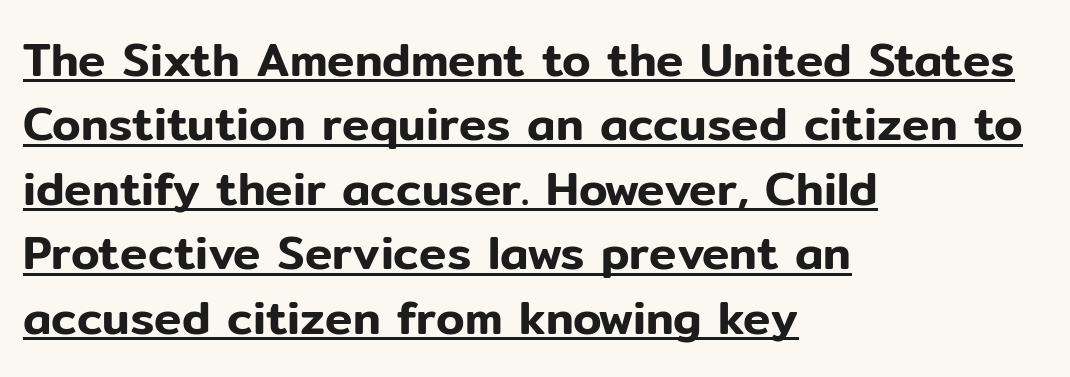
Looks like regular typesetting: each glyph gets only the width it needs. Is this a sans? Yes — the strokes have no serifs. It's the straight-up-and-down kind of type. Which margin do the lines hug? The left one — the right edge is uneven. Glance below the letters and you will spot a drawn line. A normal amount of white space separates one row of letters from the next.
